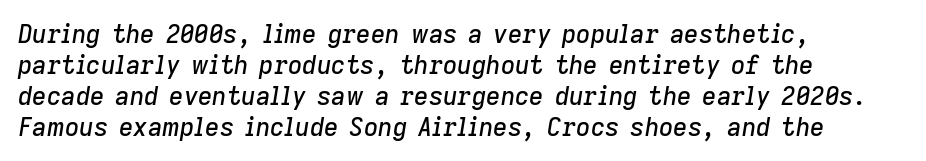
Letter spacing: default. Caption: multi-line text, flush left, ragged right. The rendering applies a slant to the glyphs. The strip under each line holds only bare page.
